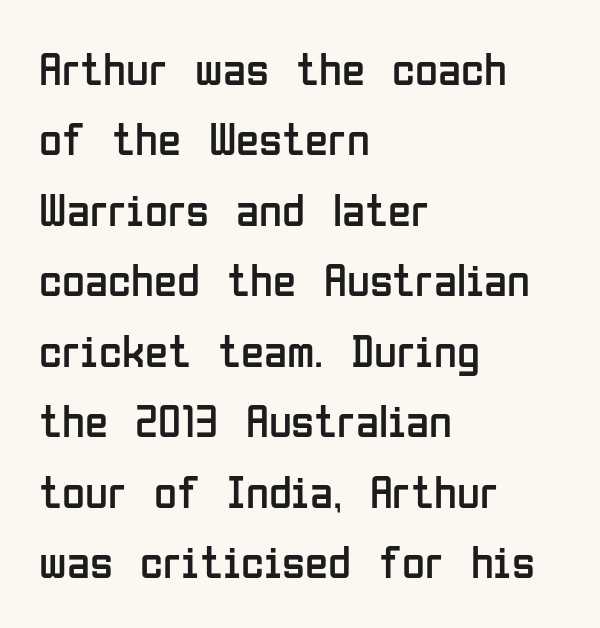
The image shows 47 px regular-weight, condensed sans-serif type, upright; set left-aligned, normal line spacing (1.5x), normal letter spacing, not underlined; low stroke contrast and a medium x-height.
